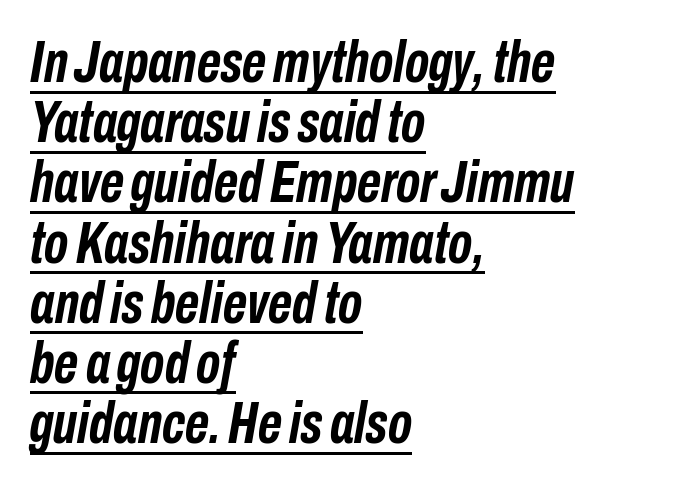
The image shows 59 px semibold, condensed type, italic (leaning right); set left-aligned, tight line spacing (1.02x), normal letter spacing, underlined; low stroke contrast and a medium x-height.
